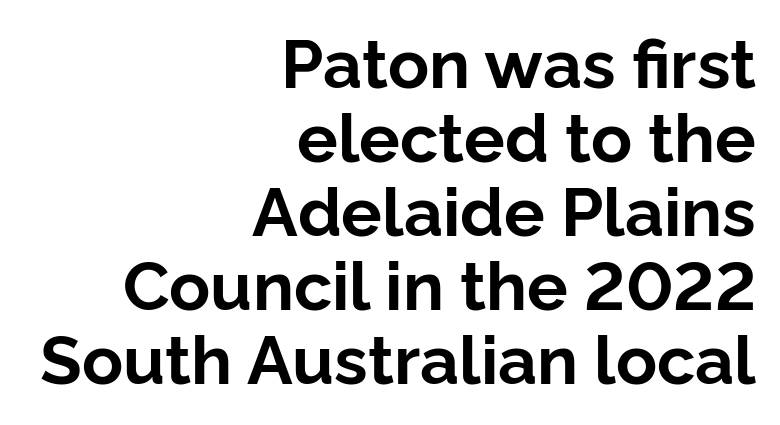
{"serif": "no", "italic": "no", "bold": "yes", "weight": "bold", "width": "normal", "stroke_contrast": "low", "x_height": "medium", "monospaced": "no", "underline": "no", "align": "right", "line_spacing": "tight", "line_spacing_ratio": 1.09, "letter_spacing": "normal", "letter_spacing_em": 0.0, "glyph_px": 68}
